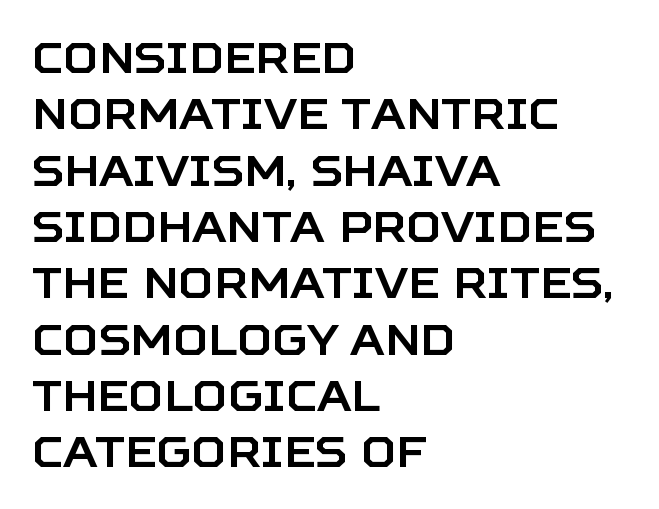
{"serif": "no", "italic": "no", "width": "normal", "stroke_contrast": "low", "x_height": "large", "monospaced": "no", "underline": "no", "align": "left", "line_spacing": "normal", "line_spacing_ratio": 1.31, "letter_spacing": "normal", "letter_spacing_em": 0.0, "glyph_px": 43}
